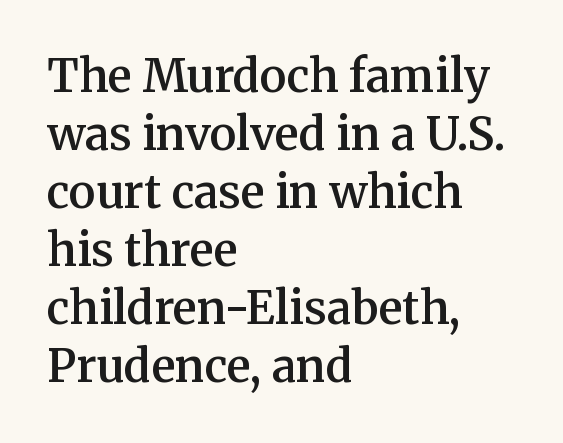
Every stem runs plumb, perpendicular to the baseline. Here the glyphs are tracked normally, forming tight word shapes. The face used here is a semibold: visibly heavier than regular, lighter than bold. Line spacing here is normal.
